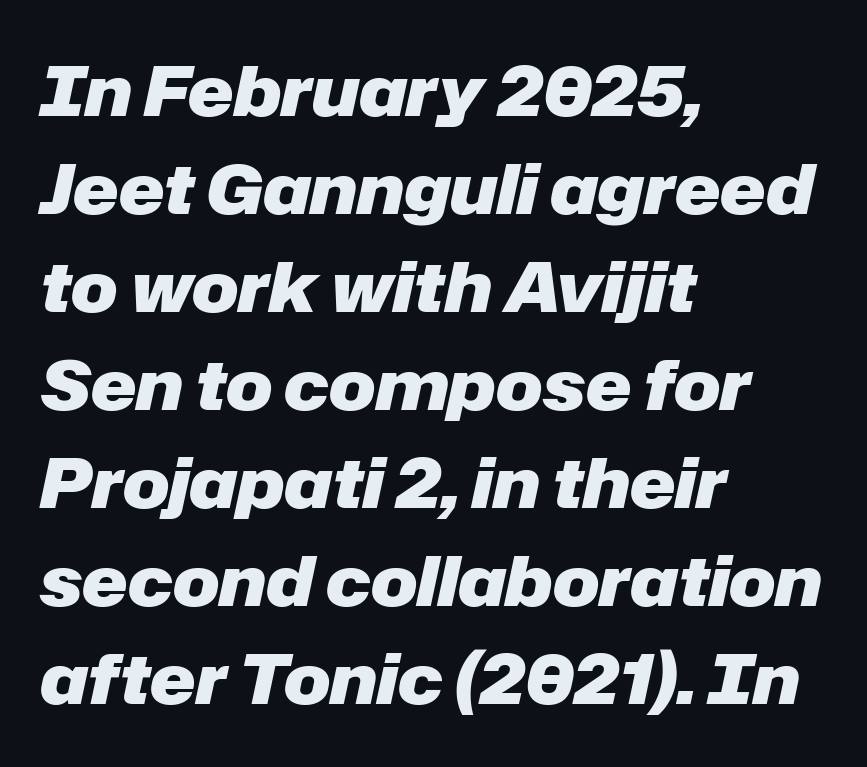
{"italic": "yes", "lean": "right", "slant_degrees": 12, "bold": "yes", "weight": "heavy", "width": "normal", "stroke_contrast": "low", "x_height": "medium", "monospaced": "no", "underline": "no", "align": "left", "line_spacing": "normal", "line_spacing_ratio": 1.42, "letter_spacing": "normal", "letter_spacing_em": 0.0, "glyph_px": 69}
